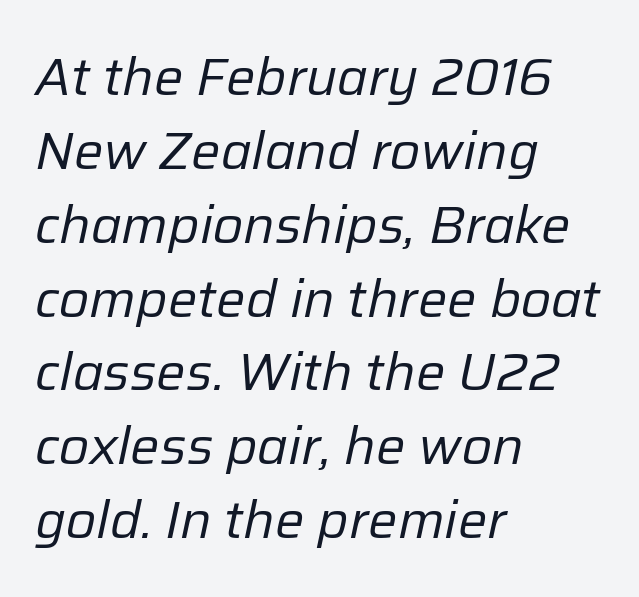
Casual observation: everything's shoved over to the left. The typography opts for an oblique posture over an upright one. A typesetter would call this proportional, since set widths differ per character. The zone under the glyphs is completely vacant. The designer left line spacing at the default.
